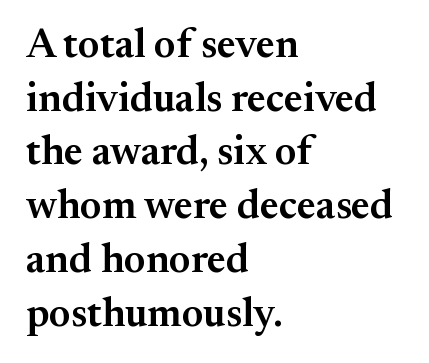
The image shows 41 px semibold serif type, upright; set left-aligned, normal line spacing (1.31x), normal letter spacing, not underlined; medium stroke contrast and a small x-height.
